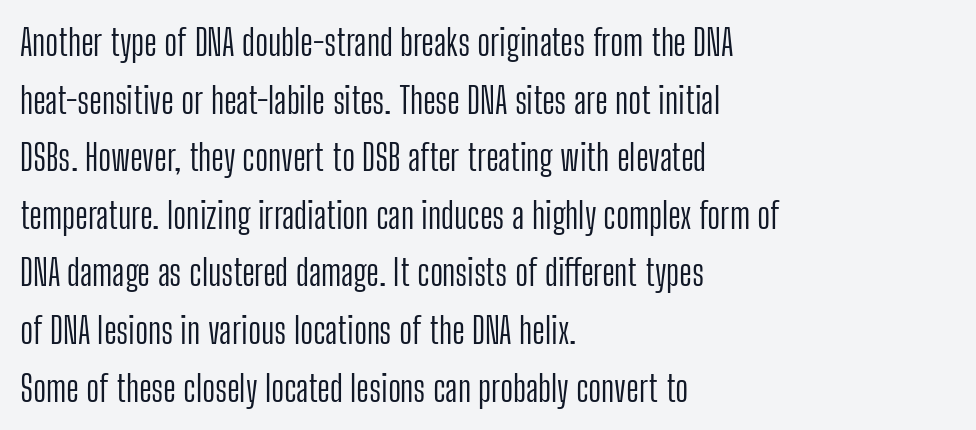
{"serif": "no", "italic": "no", "bold": "no", "weight": "light", "width": "condensed", "stroke_contrast": "low", "x_height": "medium", "monospaced": "no", "underline": "no", "align": "left", "line_spacing": "normal", "line_spacing_ratio": 1.6, "letter_spacing": "normal", "letter_spacing_em": 0.0, "glyph_px": 36}
